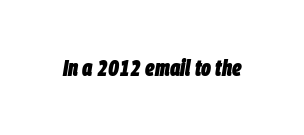
Set as a true bold cut, around the 700 mark. A typesetter would mark this as italic. Anything drawn beneath the words? Only blank space. Default kerning and tracking; the words read as compact shapes.
